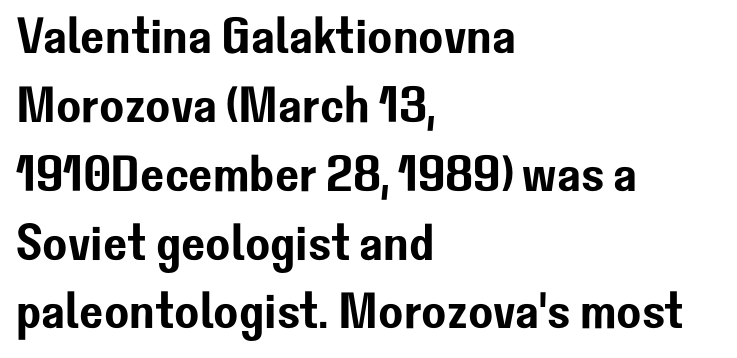
Q: Is the text italic (slanted)? A: No, it is upright.
Q: Is the typeface a serif or a sans-serif typeface? A: Sans-serif.
Q: Is the text underlined? A: No.
Q: How is the paragraph aligned? A: Left-aligned.
Q: Is the spacing between letters normal or unusually wide? A: Normal.
Q: Is the spacing between lines tight, normal or loose? A: Normal.
Q: Width (condensed, normal, or wide)? A: Normal.
Q: Stroke contrast? A: Low.
Q: x-height? A: Medium.
Q: Monospaced? A: No.
